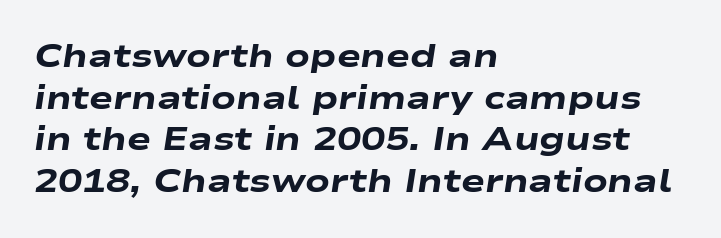
Q: Is the text bold? A: Yes.
Q: Is the text italic (slanted)? A: Yes, it leans right by about 9 degrees.
Q: Is the text underlined? A: No.
Q: How is the paragraph aligned? A: Left-aligned.
Q: Is the spacing between letters normal or unusually wide? A: Normal.
Q: Is the spacing between lines tight, normal or loose? A: Normal.
Q: Width (condensed, normal, or wide)? A: Wide.
Q: Stroke contrast? A: Low.
Q: x-height? A: Medium.
Q: Monospaced? A: No.
